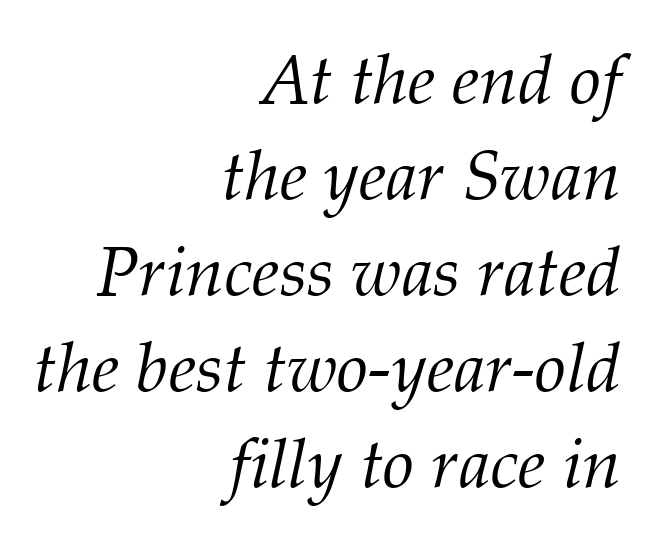
Q: Is the text bold? A: No.
Q: Is the text italic (slanted)? A: Yes, it leans right by about 12 degrees.
Q: Is the typeface a serif or a sans-serif typeface? A: Serif.
Q: Is the text underlined? A: No.
Q: How is the paragraph aligned? A: Right-aligned.
Q: Is the spacing between letters normal or unusually wide? A: Normal.
Q: Is the spacing between lines tight, normal or loose? A: Normal.
Q: Width (condensed, normal, or wide)? A: Normal.
Q: Stroke contrast? A: Medium.
Q: x-height? A: Medium.
Q: Monospaced? A: No.
